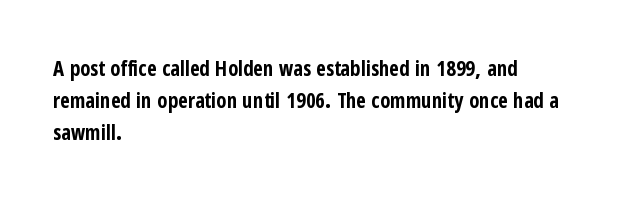
The type sits square on the baseline with zero lean. Summary of weight: heavy, a full bold. Interline gaps are of average width in this sample. The type is set solid horizontally, with unmodified tracking. Underline: absent.
